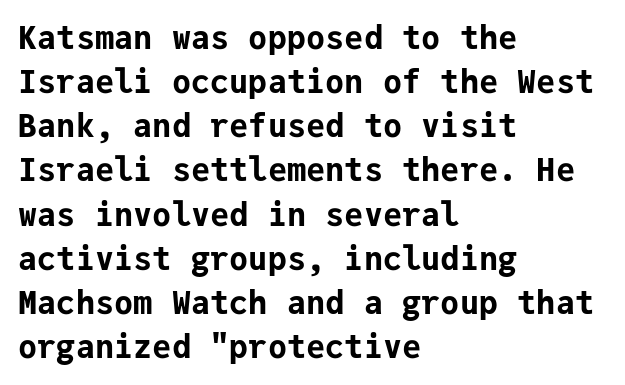
{"serif": "no", "italic": "no", "bold": "yes", "weight": "bold", "width": "normal", "stroke_contrast": "low", "x_height": "medium", "monospaced": "yes", "underline": "no", "align": "left", "line_spacing": "normal", "line_spacing_ratio": 1.38, "letter_spacing": "normal", "letter_spacing_em": 0.0, "glyph_px": 32}
